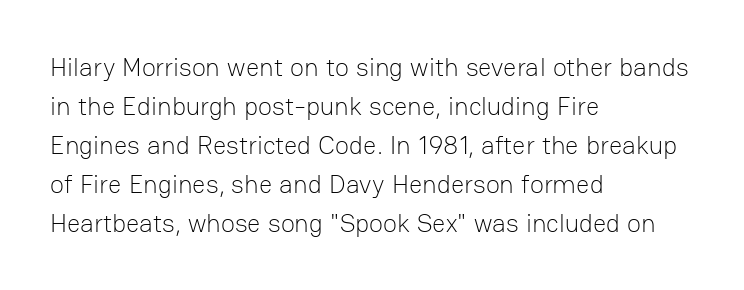
The image shows 26 px text type, upright; set left-aligned, normal line spacing (1.5x), normal letter spacing, not underlined.
